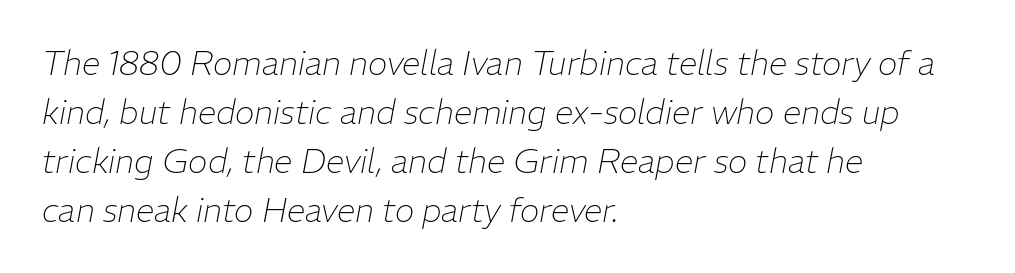
Q: Is the text bold? A: No.
Q: Is the text italic (slanted)? A: Yes, it leans right by about 11 degrees.
Q: Is the text underlined? A: No.
Q: How is the paragraph aligned? A: Left-aligned.
Q: Is the spacing between letters normal or unusually wide? A: Normal.
Q: Is the spacing between lines tight, normal or loose? A: Normal.
Q: Width (condensed, normal, or wide)? A: Normal.
Q: Stroke contrast? A: Low.
Q: x-height? A: Medium.
Q: Monospaced? A: No.
